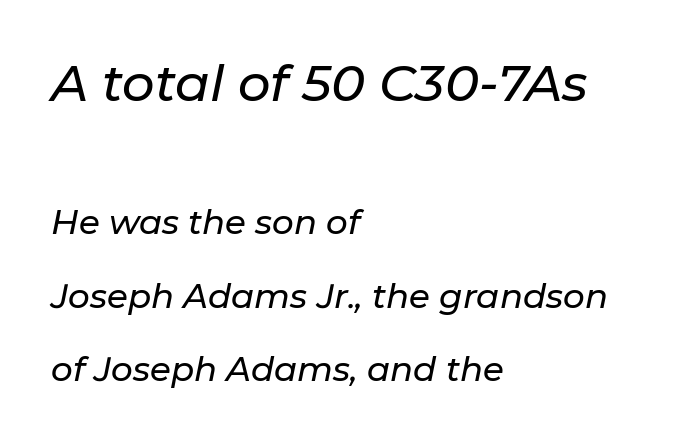
The image shows 51 px text type, italic (leaning right); set left-aligned, loose line spacing (2.15x), normal letter spacing, not underlined; the first (top) block is 1.5x larger; low stroke contrast and a medium x-height.
